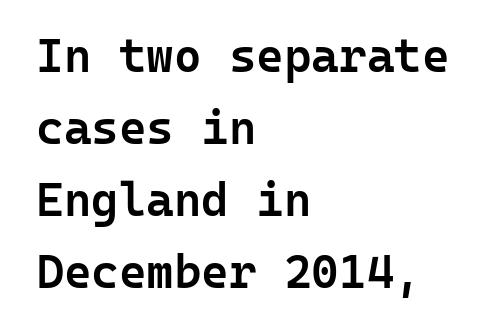
The image shows 47 px semibold sans-serif type, upright, monospaced; set left-aligned, normal line spacing (1.53x), normal letter spacing, not underlined; low stroke contrast and a medium x-height.
